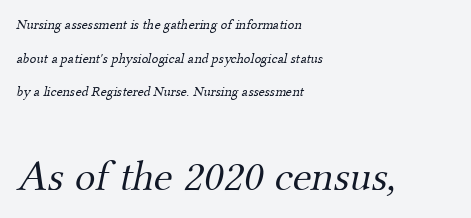
Q: Is the text bold? A: No.
Q: Is the typeface a serif or a sans-serif typeface? A: Serif.
Q: Is the text underlined? A: No.
Q: How is the paragraph aligned? A: Left-aligned.
Q: Is the spacing between letters normal or unusually wide? A: Normal.
Q: Is the spacing between lines tight, normal or loose? A: Loose.
Q: Which block of text is set in a larger size, the first (top) or the second (bottom)? A: The second (bottom) one.
Q: Width (condensed, normal, or wide)? A: Normal.
Q: Stroke contrast? A: Medium.
Q: x-height? A: Small.
Q: Monospaced? A: No.
